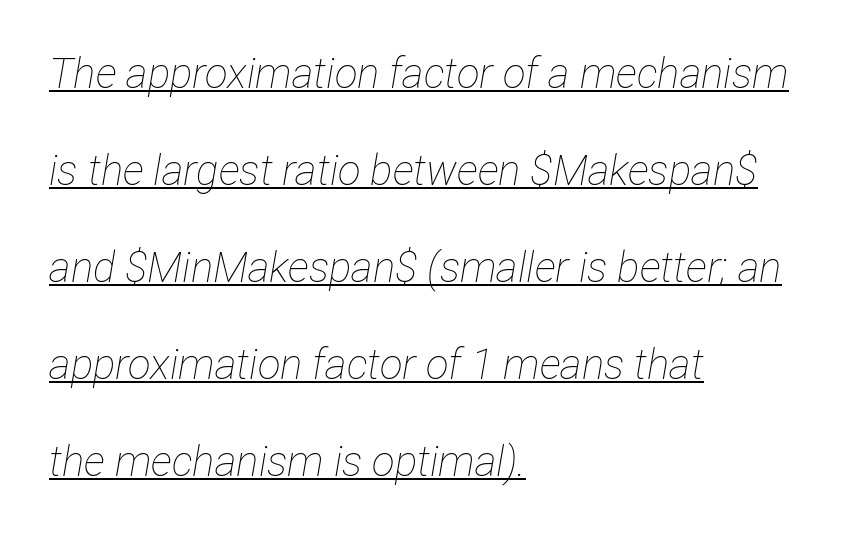
Students, observe: this is what heavily led, spacious text looks like. Underlined type. Teacher's note: observe the even left margin — that is flush-left alignment. Character widths vary here, with narrow letters taking less room than wide ones. The text carries the slant typical of an italic or oblique font. Short note: letters normally spaced.
